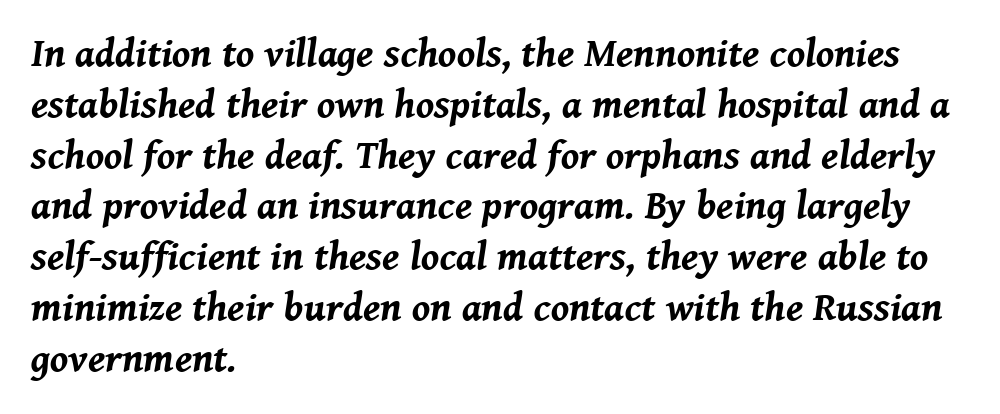
This rendering uses left alignment, leaving the right contour irregular. One glance says typical: line gaps are just what's usual. Anything drawn beneath the words? Only blank space. Stroke thickness is high; the sample reads as a true bold. Words appear dense and cohesive because spacing is normal.
